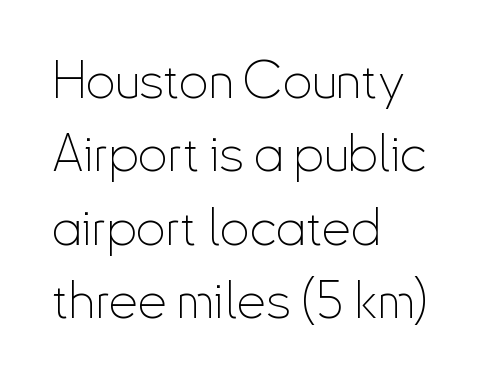
These lines are rendered in a variable-pitch font. The face looks like a standard text weight, possibly lighter. The line-height multiplier appears to be the usual default. The passage shown has conventional tracking throughout. Lines of text with bare space underneath.
